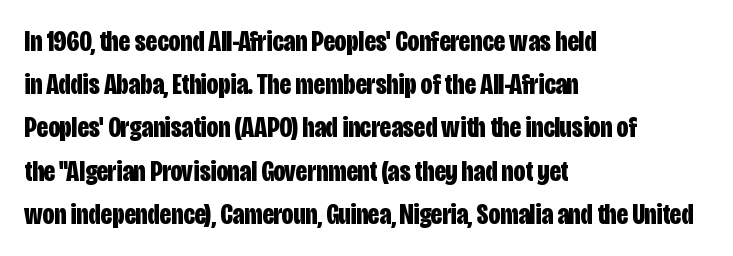
{"serif": "no", "italic": "no", "bold": "yes", "weight": "bold", "width": "condensed", "stroke_contrast": "low", "x_height": "large", "monospaced": "no", "underline": "no", "align": "left", "line_spacing": "normal", "line_spacing_ratio": 1.49, "letter_spacing": "normal", "letter_spacing_em": 0.0, "glyph_px": 29}
